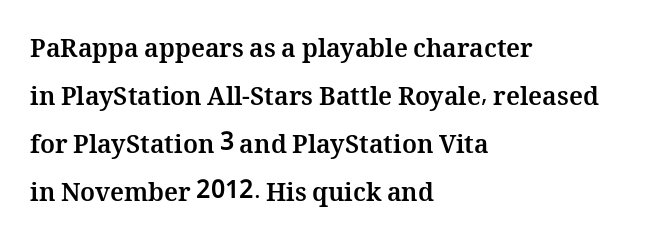
Beneath every word, the page is bare. Default kerning and tracking; the words read as compact shapes. Casual observation: everything's shoved over to the left. If you drew a line through each stem, it would be perfectly vertical. The lines are spread far apart with generous leading.
